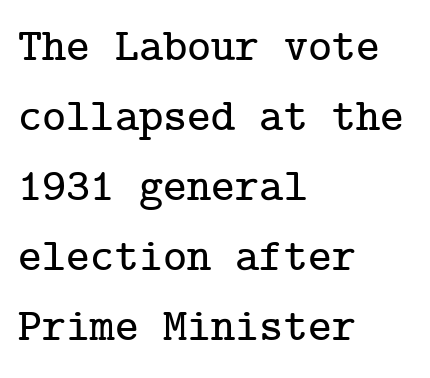
Q: Is the text italic (slanted)? A: No, it is upright.
Q: Is the typeface a serif or a sans-serif typeface? A: Serif.
Q: Is the text underlined? A: No.
Q: How is the paragraph aligned? A: Left-aligned.
Q: Is the spacing between letters normal or unusually wide? A: Normal.
Q: Is the spacing between lines tight, normal or loose? A: Normal.
Q: Width (condensed, normal, or wide)? A: Normal.
Q: Stroke contrast? A: Low.
Q: x-height? A: Medium.
